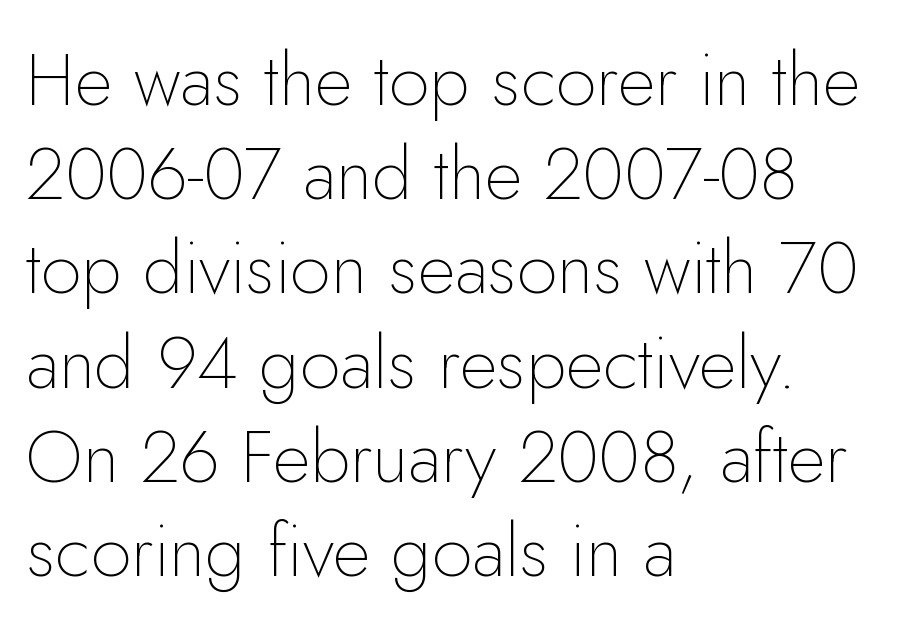
Vertical strokes here are truly vertical. The rendering uses natural spacing where letterforms have individual widths. The text was rendered using a sans face with plain stroke endings. The paragraph has a hard left edge and a soft right edge. Beneath every word, the page is bare. Default kerning and tracking; the words read as compact shapes.
